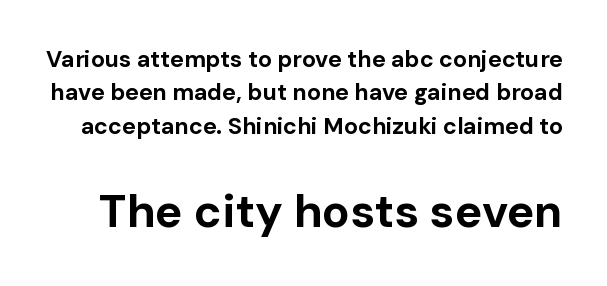
{"serif": "no", "italic": "no", "bold": "yes", "weight": "bold", "width": "normal", "stroke_contrast": "low", "x_height": "medium", "monospaced": "no", "underline": "no", "line_spacing": "normal", "line_spacing_ratio": 1.45, "letter_spacing": "normal", "letter_spacing_em": 0.0, "larger_block": "second", "size_ratio": 2.0, "glyph_px": 46}
